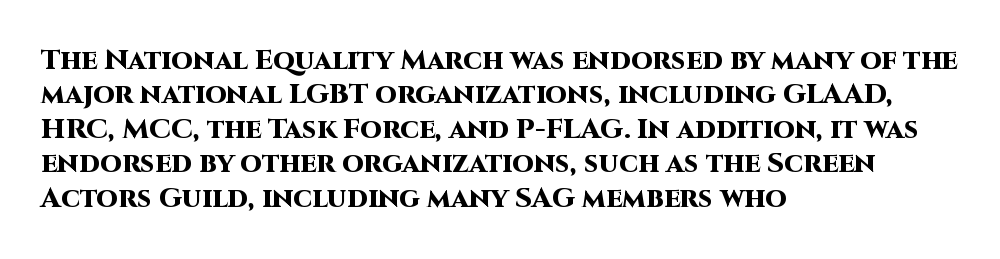
The image shows 28 px heavy sans-serif type, upright; set left-aligned, line spacing 1.23x, normal letter spacing, not underlined; high stroke contrast and a large x-height.
